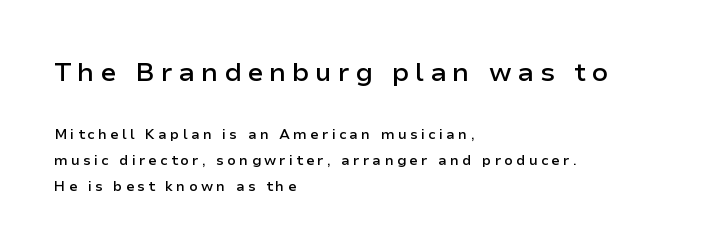
The image shows 26 px text type, upright; set left-aligned, line spacing 1.88x, unusually wide letter spacing (+0.22 em), not underlined; the first (top) block is 1.86x larger.
